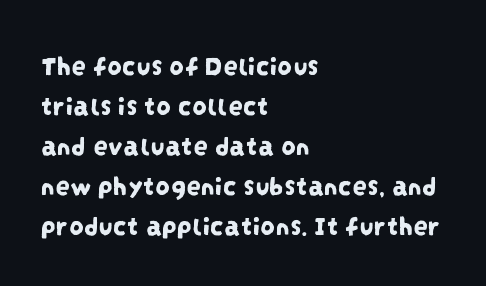
A typesetter would call this leading conventional body-copy spacing. The tracking reads as untouched default to a designer's eye. Letters rest on an invisible, unmarked baseline. The rendering shows plain stroke endings on the letterforms — a sans-serif design. A classic flush-left, rag-right setting is used for this passage. You could not count columns in this text — the font is proportionally spaced.
